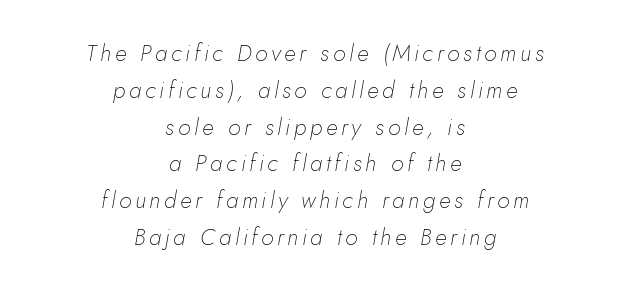
{"italic": "yes", "lean": "right", "slant_degrees": 10, "bold": "no", "underline": "no", "align": "center", "line_spacing": "normal", "line_spacing_ratio": 1.6, "glyph_px": 23}
